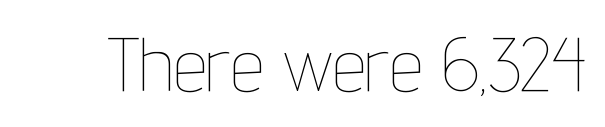
{"italic": "no", "bold": "no", "weight": "thin", "width": "condensed", "stroke_contrast": "low", "x_height": "medium", "monospaced": "no", "underline": "no", "letter_spacing": "normal", "letter_spacing_em": 0.0, "glyph_px": 75}
